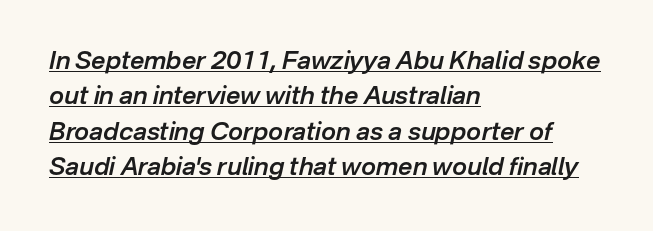
Does the lettering tilt? It does — this is italic. Compared with an ordinary text face, these strokes are moderately heavier — a semibold. The letters sit at their default tracking, neither squeezed nor spread. Evenly set lines give the paragraph a standard silhouette.
